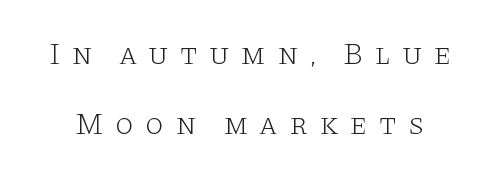
Q: Is the text bold? A: No.
Q: Is the text italic (slanted)? A: No, it is upright.
Q: Is the typeface a serif or a sans-serif typeface? A: Serif.
Q: Is the text underlined? A: No.
Q: Is the spacing between letters normal or unusually wide? A: Unusually wide.
Q: Is the spacing between lines tight, normal or loose? A: Loose.
Q: Width (condensed, normal, or wide)? A: Wide.
Q: Stroke contrast? A: Low.
Q: x-height? A: Large.
Q: Monospaced? A: No.
